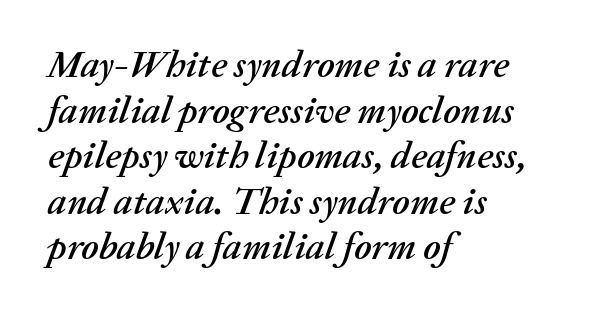
Q: Is the text italic (slanted)? A: Yes, it leans right by about 20 degrees.
Q: Is the text underlined? A: No.
Q: How is the paragraph aligned? A: Left-aligned.
Q: Is the spacing between letters normal or unusually wide? A: Normal.
Q: Width (condensed, normal, or wide)? A: Normal.
Q: Stroke contrast? A: Medium.
Q: x-height? A: Medium.
Q: Monospaced? A: No.
